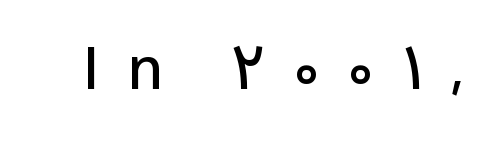
{"serif": "no", "italic": "no", "width": "normal", "stroke_contrast": "low", "x_height": "medium", "monospaced": "no", "underline": "no", "letter_spacing": "wide", "letter_spacing_em": 0.44, "glyph_px": 62}
